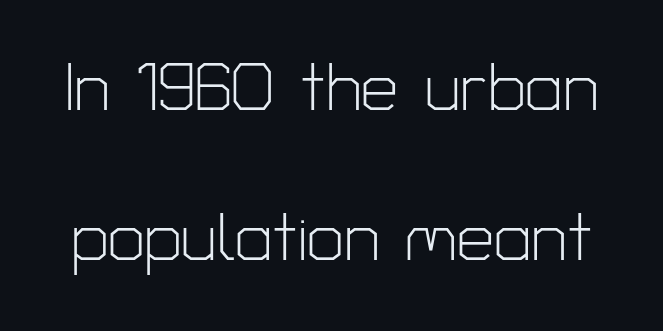
The image shows 66 px light sans-serif type, upright; set loose line spacing (2.28x), normal letter spacing, not underlined; low stroke contrast and a medium x-height.
